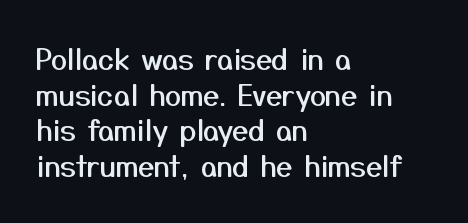
{"serif": "no", "italic": "no", "width": "normal", "stroke_contrast": "medium", "x_height": "medium", "monospaced": "no", "underline": "no", "align": "left", "line_spacing_ratio": 1.23, "letter_spacing": "normal", "letter_spacing_em": 0.0, "glyph_px": 29}
